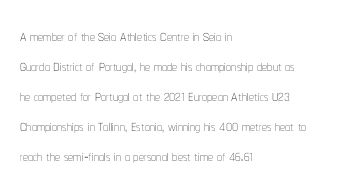
The image shows 20 px text type, upright; set left-aligned, normal line spacing (1.5x), normal letter spacing, not underlined.
